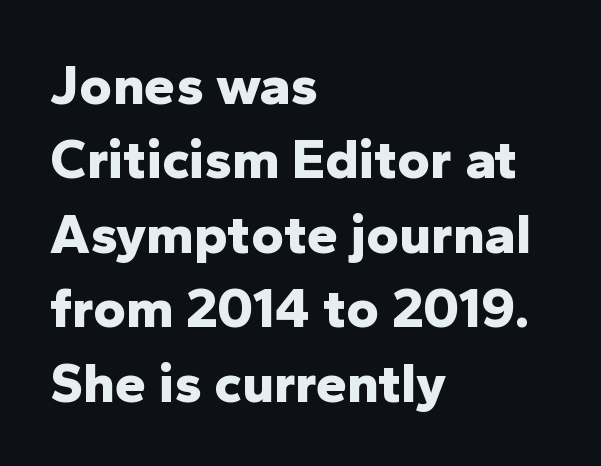
{"serif": "no", "italic": "no", "bold": "yes", "weight": "bold", "width": "normal", "stroke_contrast": "low", "x_height": "medium", "monospaced": "no", "underline": "no", "align": "left", "line_spacing": "normal", "line_spacing_ratio": 1.33, "letter_spacing": "normal", "letter_spacing_em": 0.0, "glyph_px": 56}
